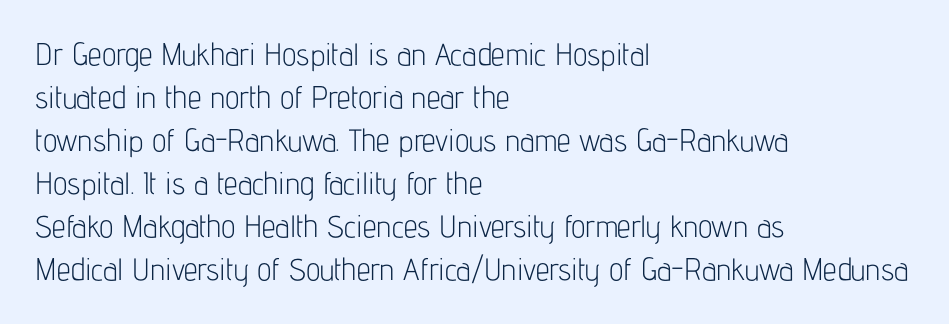
Q: Is the text bold? A: No.
Q: Is the text italic (slanted)? A: No, it is upright.
Q: Is the typeface a serif or a sans-serif typeface? A: Sans-serif.
Q: Is the text underlined? A: No.
Q: How is the paragraph aligned? A: Left-aligned.
Q: Is the spacing between letters normal or unusually wide? A: Normal.
Q: Is the spacing between lines tight, normal or loose? A: Normal.
Q: Width (condensed, normal, or wide)? A: Condensed.
Q: Stroke contrast? A: Low.
Q: x-height? A: Medium.
Q: Monospaced? A: No.
